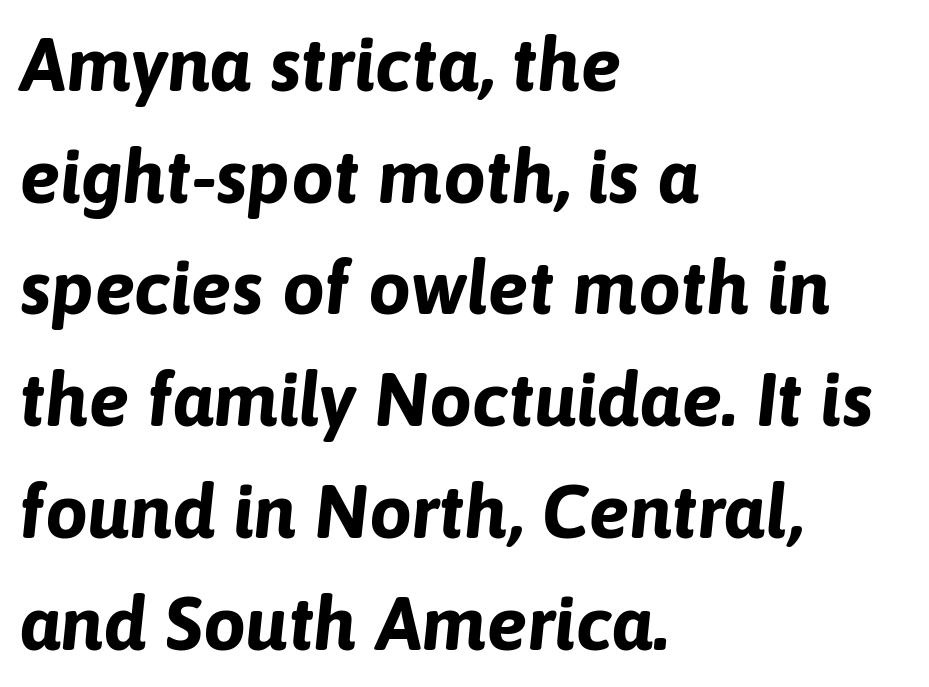
On the weight axis this lands at bold, roughly 700. Italic? Definitely — the glyphs are oblique. The string is rendered with underlining switched off. Does the copy run flush right? No — it runs flush left. You could not count columns in this text — the font is proportionally spaced. Short note: letters normally spaced.
